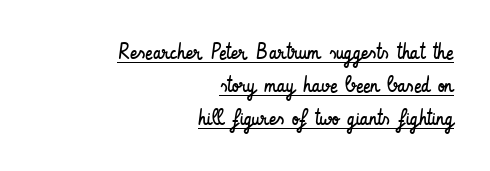
A continuous stroke trails under the words, as in a hyperlink. The strokes carry an ordinary text weight at most. Glyph-to-glyph distance matches everyday printed text. If you measured baseline to baseline, you'd find a middling distance. Reading down the block, your eye finds every line finishing at a fixed right position.
